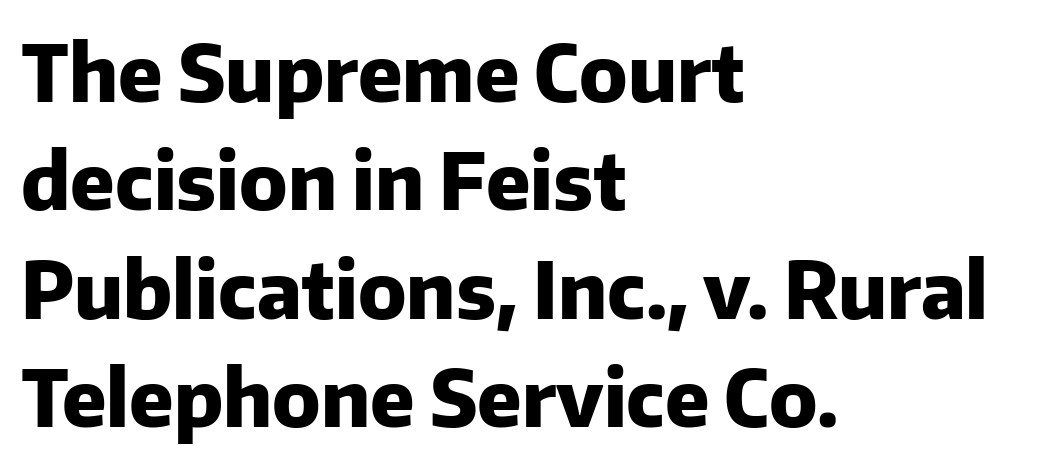
Reading down the block, your eye returns to a fixed left position each line. The passage shown is typeset with a sans-serif family. The gap between lines stays unmarked. Each glyph is drawn with heavy, bold strokes. A typesetter would mark this as roman, not italic. The line-height multiplier appears to be the usual default.
